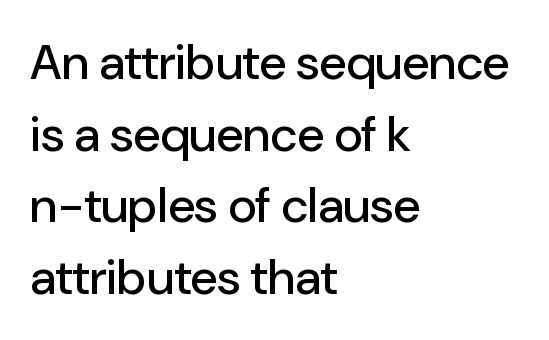
{"serif": "no", "italic": "no", "width": "normal", "stroke_contrast": "low", "x_height": "medium", "monospaced": "no", "underline": "no", "align": "left", "line_spacing": "normal", "line_spacing_ratio": 1.46, "letter_spacing": "normal", "letter_spacing_em": 0.0, "glyph_px": 49}
